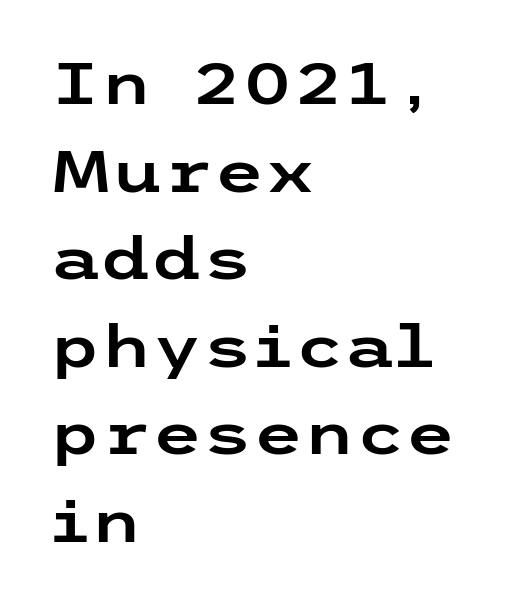
Q: Is the text italic (slanted)? A: No, it is upright.
Q: Is the typeface a serif or a sans-serif typeface? A: Sans-serif.
Q: Is the text underlined? A: No.
Q: How is the paragraph aligned? A: Left-aligned.
Q: Is the spacing between letters normal or unusually wide? A: Normal.
Q: Is the spacing between lines tight, normal or loose? A: Normal.
Q: Width (condensed, normal, or wide)? A: Wide.
Q: Stroke contrast? A: Low.
Q: x-height? A: Medium.
